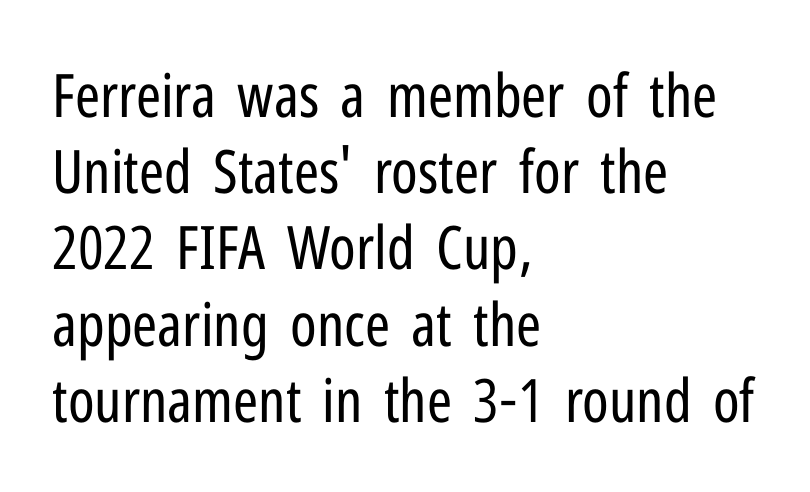
The image shows 60 px regular-weight, condensed sans-serif type, upright; set left-aligned, normal line spacing (1.27x), normal letter spacing, not underlined; low stroke contrast and a medium x-height.
